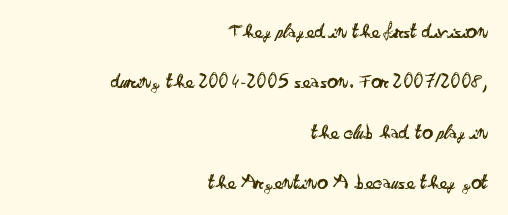
Q: Is the text bold? A: No.
Q: Is the text italic (slanted)? A: No, it is upright.
Q: Is the text underlined? A: No.
Q: How is the paragraph aligned? A: Right-aligned.
Q: Is the spacing between letters normal or unusually wide? A: Normal.
Q: Is the spacing between lines tight, normal or loose? A: Loose.
